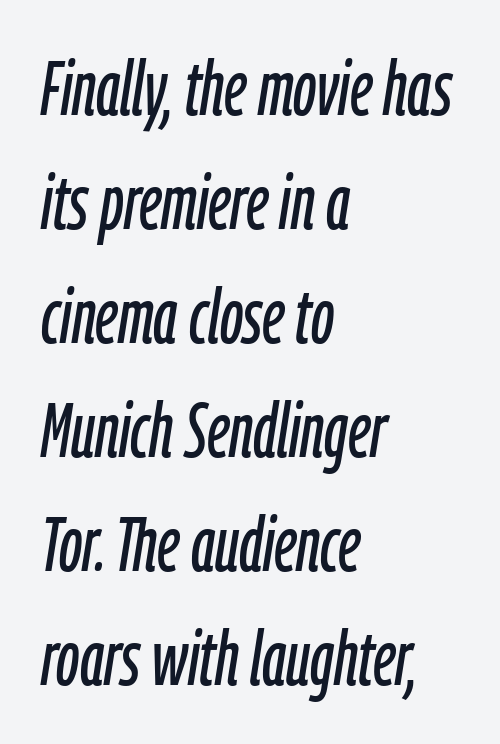
Q: Is the text italic (slanted)? A: Yes, it leans right by about 9 degrees.
Q: Is the text underlined? A: No.
Q: How is the paragraph aligned? A: Left-aligned.
Q: Is the spacing between letters normal or unusually wide? A: Normal.
Q: Is the spacing between lines tight, normal or loose? A: Normal.
Q: Width (condensed, normal, or wide)? A: Condensed.
Q: Stroke contrast? A: Low.
Q: x-height? A: Medium.
Q: Monospaced? A: No.
